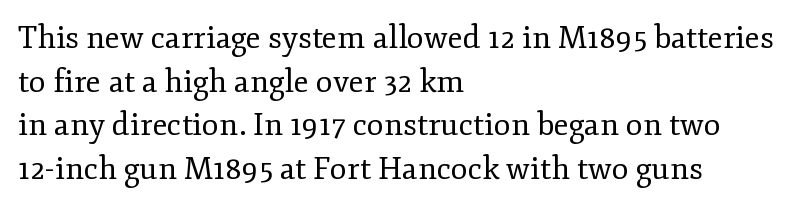
{"serif": "yes", "italic": "no", "bold": "no", "weight": "regular", "width": "normal", "stroke_contrast": "low", "x_height": "small", "monospaced": "no", "underline": "no", "align": "left", "line_spacing": "normal", "line_spacing_ratio": 1.41, "letter_spacing": "normal", "letter_spacing_em": 0.0, "glyph_px": 31}
